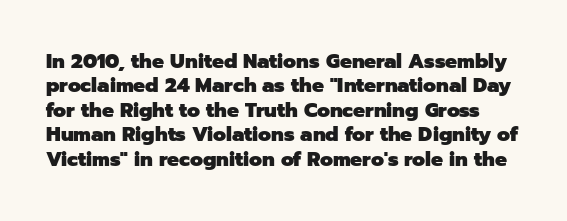
Q: Is the text bold? A: Yes.
Q: Is the text italic (slanted)? A: No, it is upright.
Q: Is the text underlined? A: No.
Q: Is the spacing between letters normal or unusually wide? A: Normal.
